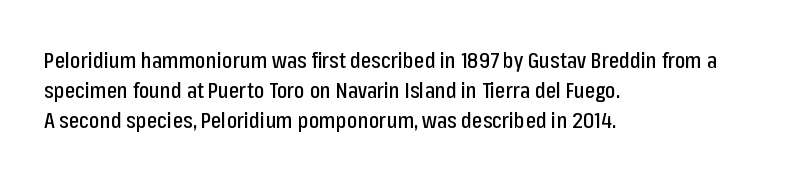
Q: Is the text italic (slanted)? A: No, it is upright.
Q: Is the text underlined? A: No.
Q: How is the paragraph aligned? A: Left-aligned.
Q: Is the spacing between letters normal or unusually wide? A: Normal.
Q: Is the spacing between lines tight, normal or loose? A: Normal.
